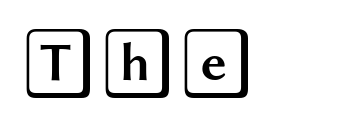
Italic: no, the glyphs are upright roman. The letterforms sit shoulder to shoulder at normal distance. A clean baseline with only descenders dipping below it.
